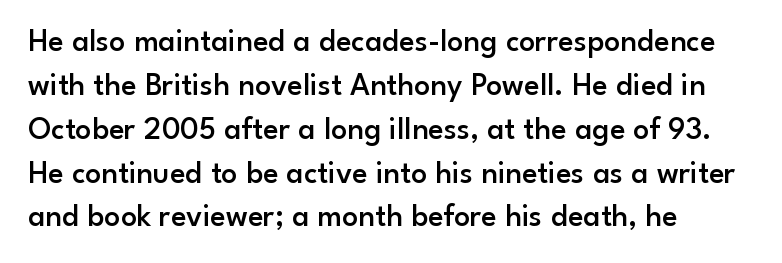
Q: Is the text bold? A: Semi-bold.
Q: Is the text italic (slanted)? A: No, it is upright.
Q: Is the typeface a serif or a sans-serif typeface? A: Sans-serif.
Q: Is the text underlined? A: No.
Q: How is the paragraph aligned? A: Left-aligned.
Q: Is the spacing between letters normal or unusually wide? A: Normal.
Q: Is the spacing between lines tight, normal or loose? A: Normal.
Q: Width (condensed, normal, or wide)? A: Normal.
Q: Stroke contrast? A: Low.
Q: x-height? A: Small.
Q: Monospaced? A: No.
